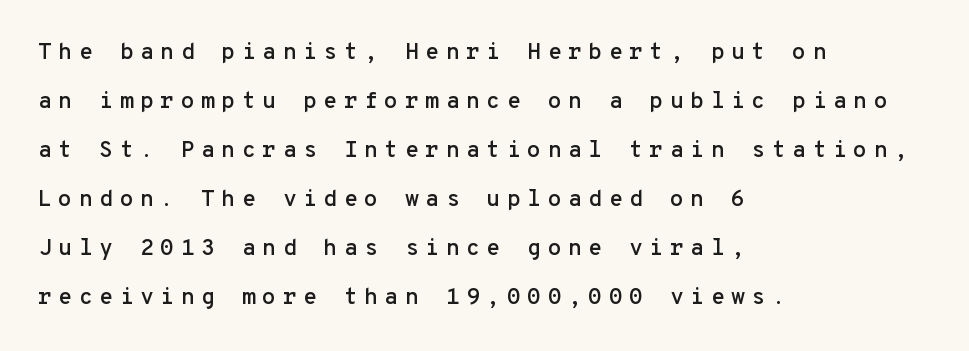
Vertically, the passage feels expansive, rows floating well apart. The lines in this sample share a left origin and differ only in where they stop. The letters are spread apart with noticeably loose tracking. The baseline area is clear.
